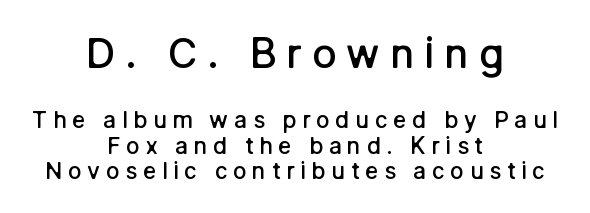
{"serif": "no", "italic": "no", "bold": "semi", "weight": "semibold", "width": "normal", "stroke_contrast": "low", "x_height": "medium", "monospaced": "no", "underline": "no", "align": "center", "line_spacing": "tight", "line_spacing_ratio": 1.09, "letter_spacing": "wide", "letter_spacing_em": 0.24, "larger_block": "first", "size_ratio": 1.78, "glyph_px": 41}
